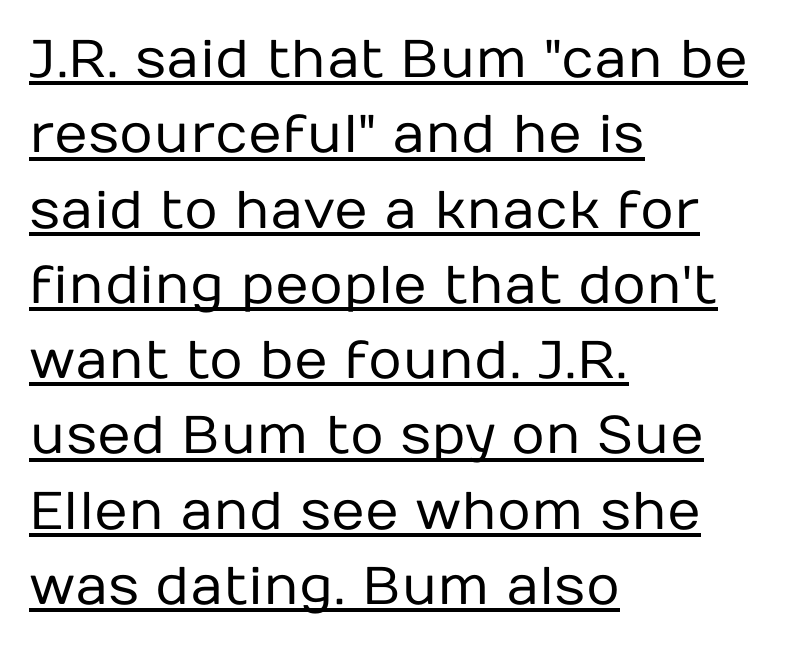
{"serif": "no", "italic": "no", "bold": "no", "weight": "regular", "width": "normal", "stroke_contrast": "low", "x_height": "medium", "monospaced": "no", "underline": "yes", "align": "left", "line_spacing": "normal", "line_spacing_ratio": 1.42, "letter_spacing": "normal", "letter_spacing_em": 0.0, "glyph_px": 53}
